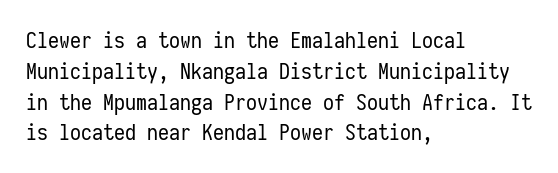
{"italic": "no", "bold": "no", "underline": "no", "align": "left", "line_spacing": "normal", "line_spacing_ratio": 1.4, "letter_spacing": "normal", "letter_spacing_em": 0.0, "glyph_px": 22}
